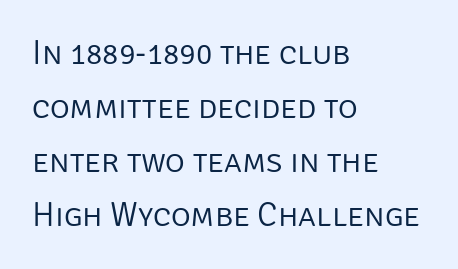
Q: Is the text bold? A: No.
Q: Is the text italic (slanted)? A: No, it is upright.
Q: Is the typeface a serif or a sans-serif typeface? A: Sans-serif.
Q: Is the text underlined? A: No.
Q: How is the paragraph aligned? A: Left-aligned.
Q: Is the spacing between letters normal or unusually wide? A: Normal.
Q: Is the spacing between lines tight, normal or loose? A: Normal.
Q: Width (condensed, normal, or wide)? A: Normal.
Q: Stroke contrast? A: Low.
Q: x-height? A: Large.
Q: Monospaced? A: No.
